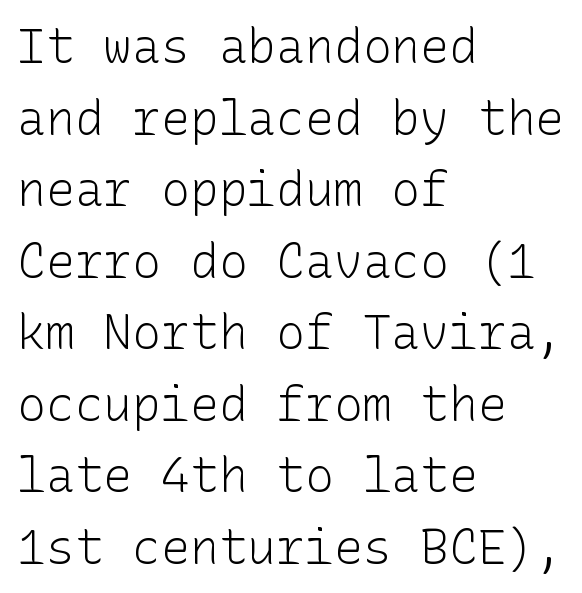
Regarding leading, the lines here are spaced in the standard way. In CSS terms this would be text-align: left. You can tell it's not italic because the verticals are truly vertical. The glyphs are unaccompanied by any horizontal stroke below them.
